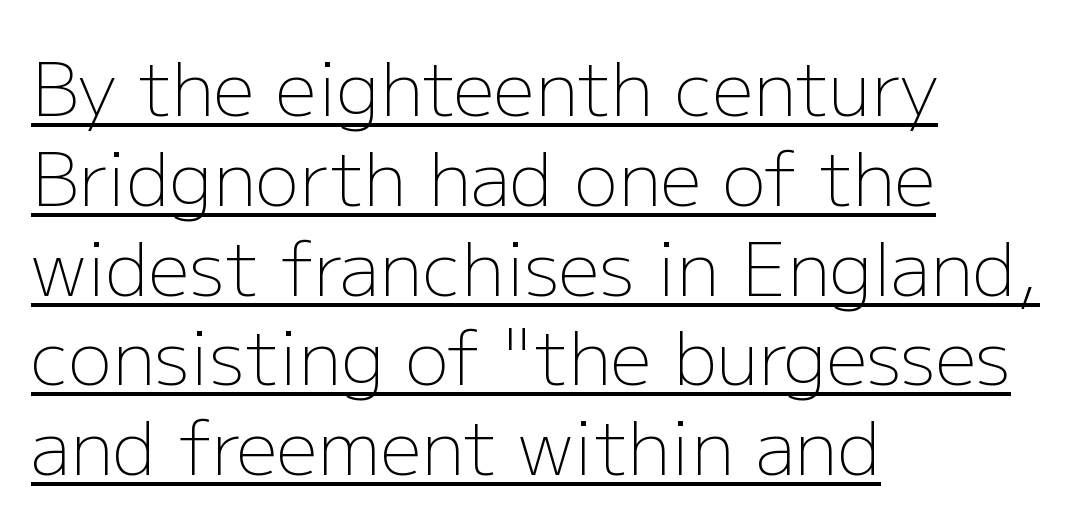
Varying glyph widths throughout — classic text-font behaviour. When letters stand straight like this, we call the style roman or upright. All the whitespace from short lines collects on the right. Compared with undecorated copy, this sample adds a rule below the words.
